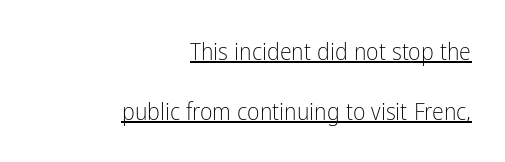
Weight: regular or lighter. Each line ends at the same right margin while the left side varies. Does the leading feel generous? Absolutely, it's lavish. The type is set solid horizontally, with unmodified tracking.
